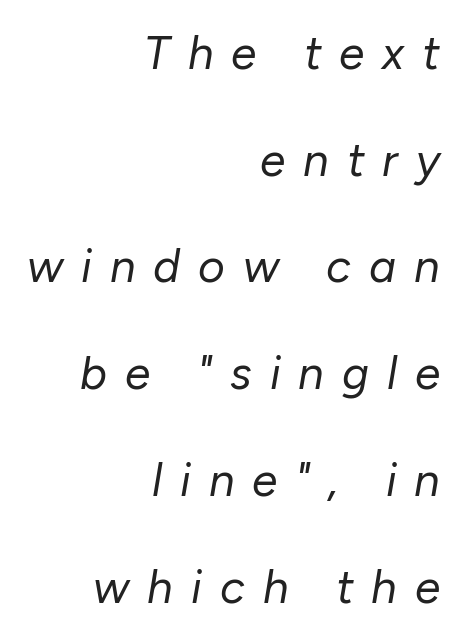
{"italic": "yes", "lean": "right", "slant_degrees": 10, "bold": "no", "weight": "regular", "width": "normal", "stroke_contrast": "low", "x_height": "medium", "monospaced": "no", "underline": "no", "align": "right", "line_spacing": "loose", "line_spacing_ratio": 2.32, "letter_spacing": "wide", "letter_spacing_em": 0.39, "glyph_px": 46}
